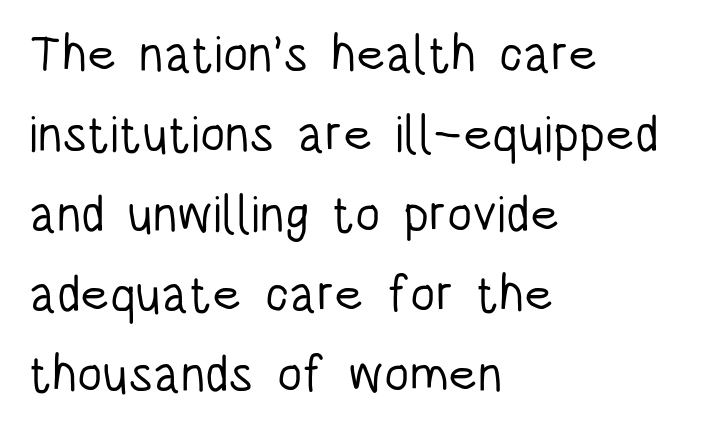
Q: Is the text bold? A: No.
Q: Is the text italic (slanted)? A: No, it is upright.
Q: Is the typeface a serif or a sans-serif typeface? A: Sans-serif.
Q: Is the text underlined? A: No.
Q: How is the paragraph aligned? A: Left-aligned.
Q: Is the spacing between letters normal or unusually wide? A: Normal.
Q: Is the spacing between lines tight, normal or loose? A: Normal.
Q: Width (condensed, normal, or wide)? A: Condensed.
Q: Stroke contrast? A: Low.
Q: x-height? A: Large.
Q: Monospaced? A: No.
